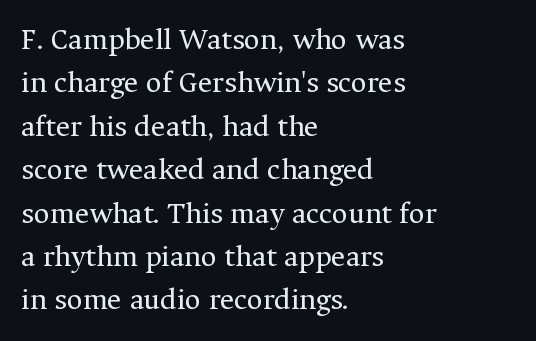
The image shows 31 px regular-weight serif type, upright; set left-aligned, normal line spacing (1.4x), normal letter spacing, not underlined; medium stroke contrast and a medium x-height.
